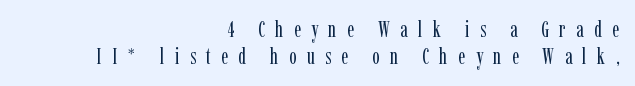
The rendering inserts visible extra space after every character. Notice how the passage keeps a crisp vertical edge on the right only. The baseline area is clear. Unbolded letterforms with no extra heft. When letters stand straight like this, we call the style roman or upright.
